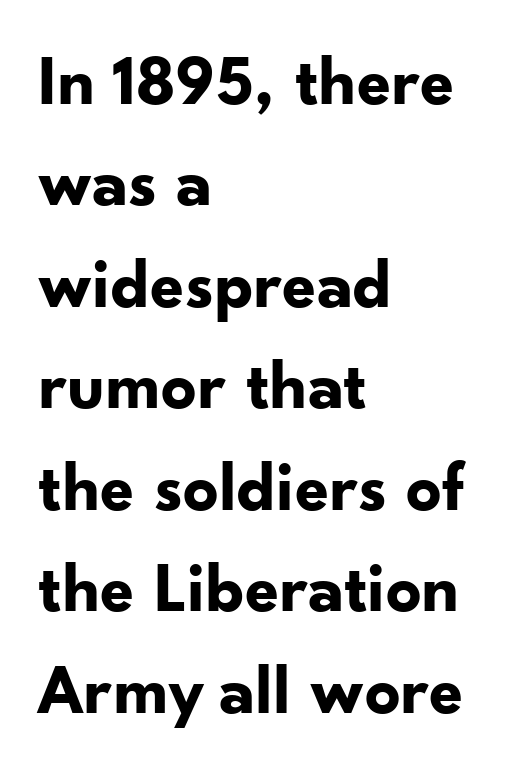
{"serif": "no", "italic": "no", "bold": "yes", "weight": "bold", "width": "normal", "stroke_contrast": "low", "x_height": "small", "monospaced": "no", "underline": "no", "align": "left", "line_spacing": "normal", "line_spacing_ratio": 1.45, "letter_spacing": "normal", "letter_spacing_em": 0.0, "glyph_px": 70}
